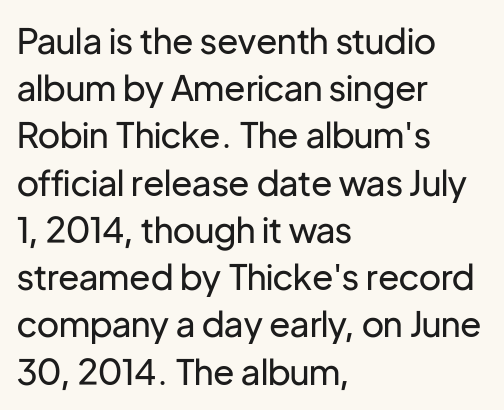
{"serif": "no", "italic": "no", "bold": "no", "weight": "regular", "width": "normal", "stroke_contrast": "low", "x_height": "medium", "monospaced": "no", "underline": "no", "align": "left", "line_spacing": "normal", "line_spacing_ratio": 1.35, "letter_spacing": "normal", "letter_spacing_em": 0.0, "glyph_px": 35}
